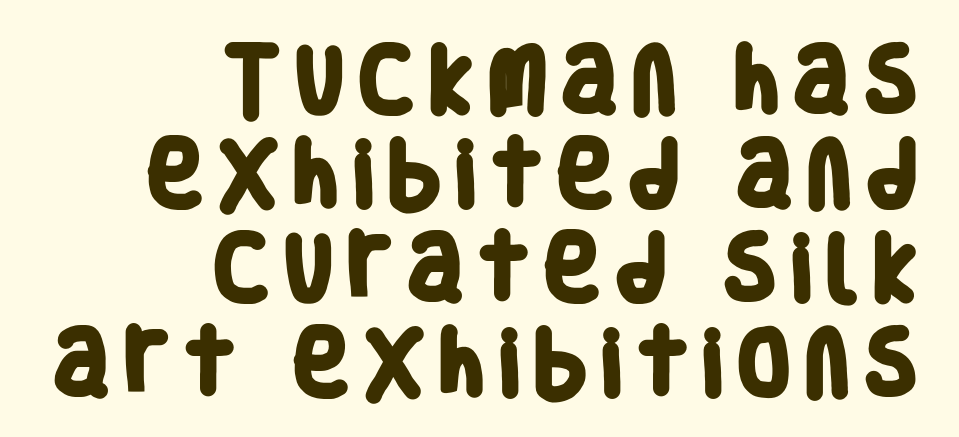
The image shows 73 px heavy, condensed sans-serif type; set right-aligned, normal line spacing (1.29x), not underlined; low stroke contrast and a large x-height.
